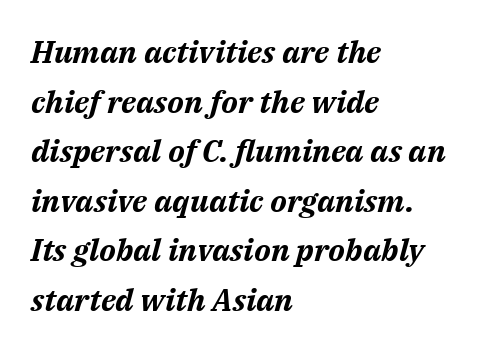
The image shows 31 px bold type, italic (leaning right); set left-aligned, normal line spacing (1.6x), normal letter spacing, not underlined; medium stroke contrast and a medium x-height.
